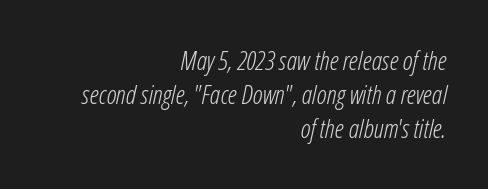
Q: Is the text bold? A: No.
Q: Is the text italic (slanted)? A: Yes, it leans right by about 12 degrees.
Q: Is the text underlined? A: No.
Q: How is the paragraph aligned? A: Right-aligned.
Q: Is the spacing between letters normal or unusually wide? A: Normal.
Q: Is the spacing between lines tight, normal or loose? A: Normal.
